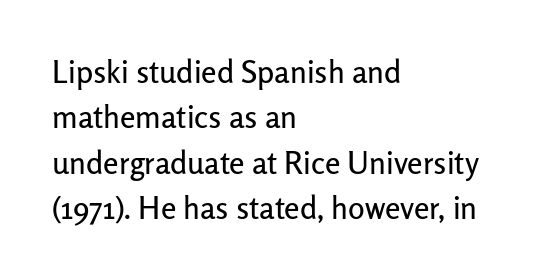
Q: Is the text italic (slanted)? A: No, it is upright.
Q: Is the typeface a serif or a sans-serif typeface? A: Sans-serif.
Q: Is the text underlined? A: No.
Q: How is the paragraph aligned? A: Left-aligned.
Q: Is the spacing between letters normal or unusually wide? A: Normal.
Q: Is the spacing between lines tight, normal or loose? A: Normal.
Q: Width (condensed, normal, or wide)? A: Normal.
Q: Stroke contrast? A: Low.
Q: x-height? A: Medium.
Q: Monospaced? A: No.
